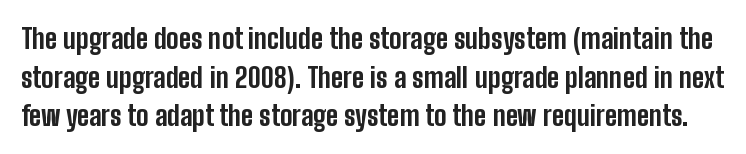
Italic? Not at all — the glyphs are vertical. Successive baselines arrive at the customary interval. The characters display no serif detailing; their extremities are plain. No extra tracking has been applied to these lines. Note the varied advance widths — an 'i' is clearly narrower than an 'm'.
